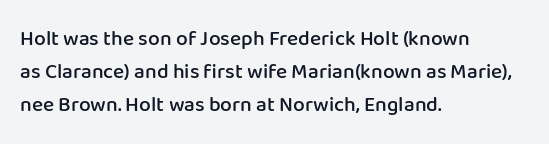
You could call the tracking neutral — neither tight nor loose. Which margin do the lines hug? The left one — the right edge is uneven. Regarding leading, the lines here are spaced in the standard way. Does the weight exceed regular? Yes, but only to semibold. The glyphs are unaccompanied by any horizontal stroke below them.
